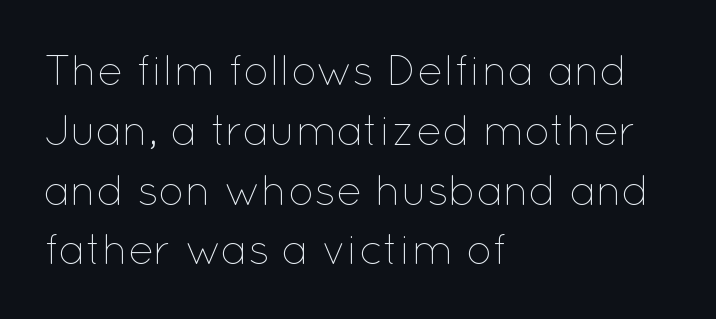
Q: Is the text bold? A: No.
Q: Is the text italic (slanted)? A: No, it is upright.
Q: Is the text underlined? A: No.
Q: How is the paragraph aligned? A: Left-aligned.
Q: Is the spacing between letters normal or unusually wide? A: Normal.
Q: Is the spacing between lines tight, normal or loose? A: Normal.
Q: Width (condensed, normal, or wide)? A: Normal.
Q: Stroke contrast? A: Low.
Q: x-height? A: Medium.
Q: Monospaced? A: No.
